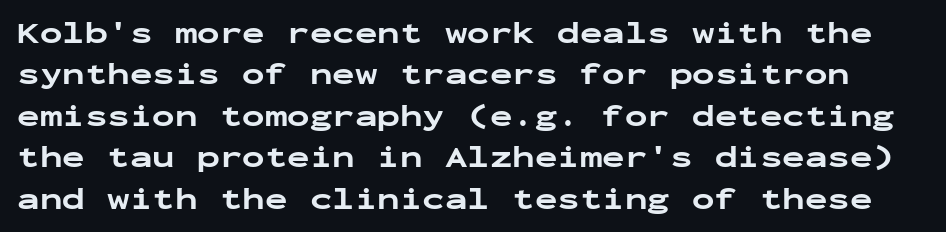
The image shows 30 px bold, wide sans-serif type, upright, monospaced; set normal line spacing (1.38x), normal letter spacing, not underlined; low stroke contrast and a medium x-height.
